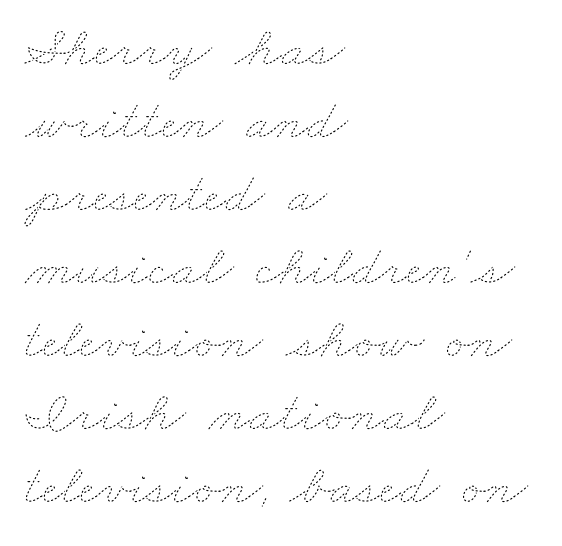
The image shows 57 px thin, wide type; set left-aligned, normal line spacing (1.28x), normal letter spacing, not underlined; low stroke contrast and a small x-height.
